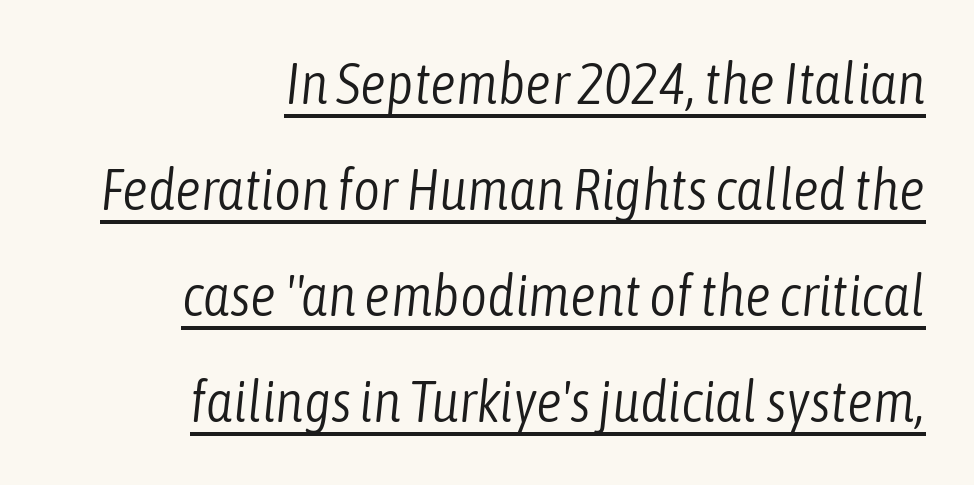
Q: Is the text bold? A: No.
Q: Is the text italic (slanted)? A: Yes, it leans right by about 6 degrees.
Q: Is the text underlined? A: Yes.
Q: How is the paragraph aligned? A: Right-aligned.
Q: Is the spacing between letters normal or unusually wide? A: Normal.
Q: Width (condensed, normal, or wide)? A: Condensed.
Q: Stroke contrast? A: Low.
Q: x-height? A: Medium.
Q: Monospaced? A: No.
